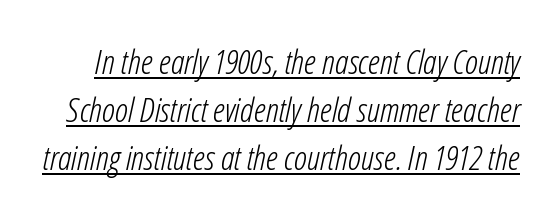
The image shows 34 px light, condensed type, italic (leaning right); set normal line spacing (1.41x), normal letter spacing, underlined; low stroke contrast and a medium x-height.
